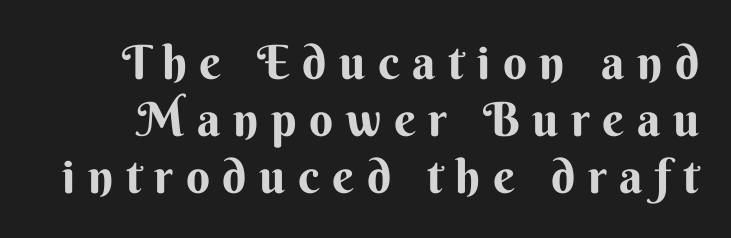
{"serif": "no", "italic": "no", "bold": "yes", "weight": "bold", "width": "normal", "stroke_contrast": "medium", "x_height": "small", "monospaced": "no", "underline": "no", "line_spacing_ratio": 1.21, "letter_spacing": "wide", "letter_spacing_em": 0.27, "glyph_px": 47}
